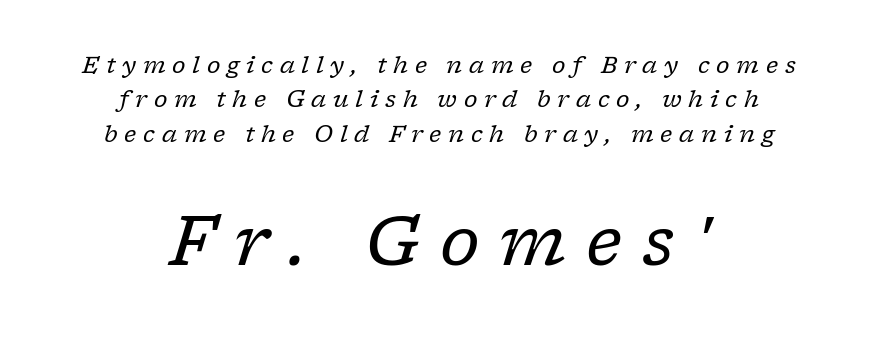
Q: Is the text bold? A: No.
Q: Is the text italic (slanted)? A: Yes, it leans right by about 17 degrees.
Q: Is the typeface a serif or a sans-serif typeface? A: Serif.
Q: Is the text underlined? A: No.
Q: How is the paragraph aligned? A: Centered.
Q: Is the spacing between letters normal or unusually wide? A: Unusually wide.
Q: Is the spacing between lines tight, normal or loose? A: Normal.
Q: Which block of text is set in a larger size, the first (top) or the second (bottom)? A: The second (bottom) one.
Q: Width (condensed, normal, or wide)? A: Normal.
Q: Stroke contrast? A: Low.
Q: x-height? A: Medium.
Q: Monospaced? A: No.
